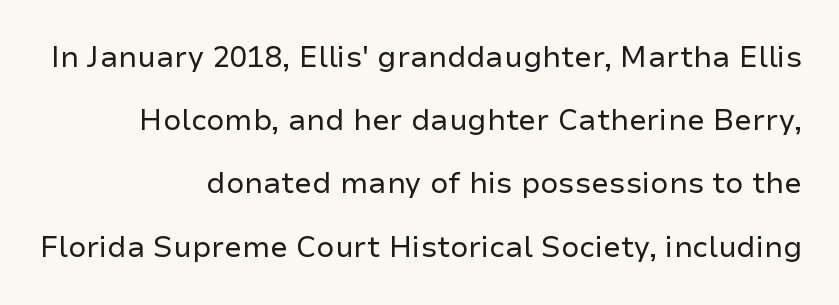
Horizontal bands of white between lines are thick stripes. No word sits above an underline. This is sans-serif lettering, the kind often seen on screens and signage. These lines are rendered in a variable-pitch font.
